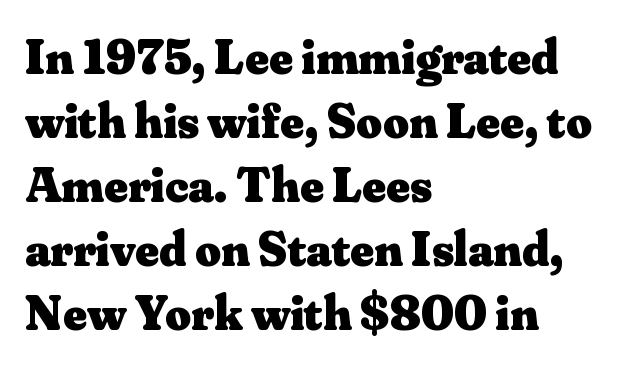
The words here are not underlined. Note the varied advance widths — an 'i' is clearly narrower than an 'm'. Notice how the passage keeps a crisp vertical edge on the left only. The strokes are fattened all the way to bold. The horizontal fit of the characters is conventional and even. These lines are composed in type with serifs.
